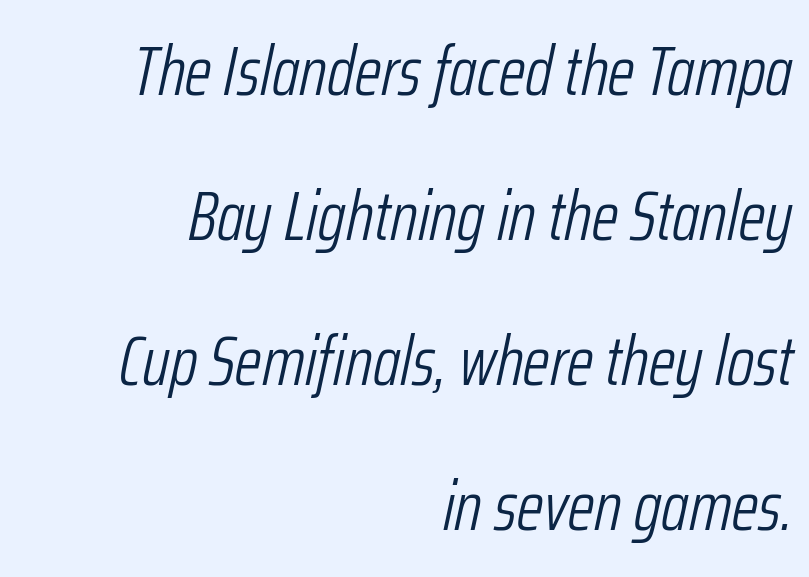
The image shows 69 px light, condensed type, italic (leaning right); set right-aligned, loose line spacing (2.1x), normal letter spacing, not underlined; low stroke contrast and a medium x-height.
